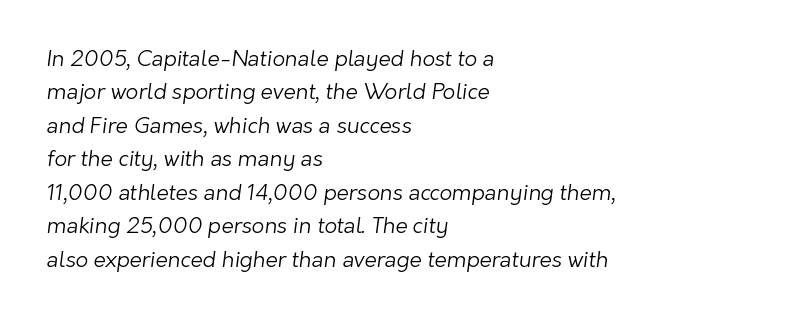
The image shows 22 px text type; set left-aligned, normal line spacing (1.52x), normal letter spacing, not underlined.
